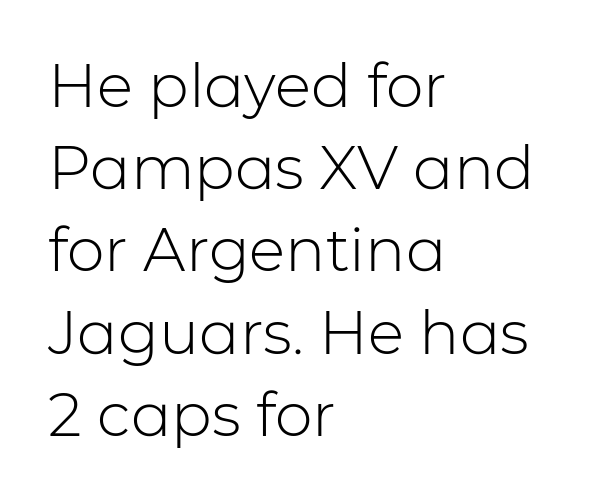
The image shows 60 px light sans-serif type, upright; set left-aligned, normal line spacing (1.37x), normal letter spacing, not underlined; low stroke contrast and a medium x-height.
